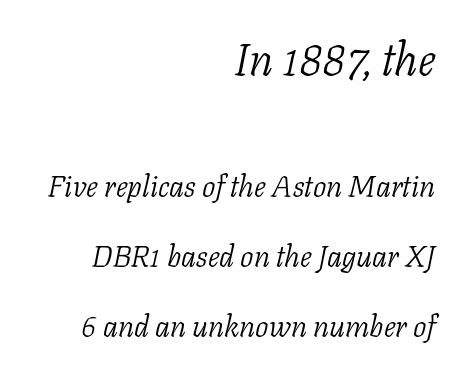
{"serif": "yes", "italic": "yes", "lean": "right", "slant_degrees": 11, "bold": "no", "weight": "light", "width": "normal", "stroke_contrast": "low", "x_height": "medium", "monospaced": "no", "underline": "no", "align": "right", "line_spacing": "loose", "line_spacing_ratio": 2.32, "letter_spacing": "normal", "letter_spacing_em": 0.0, "larger_block": "first", "size_ratio": 1.5, "glyph_px": 45}
